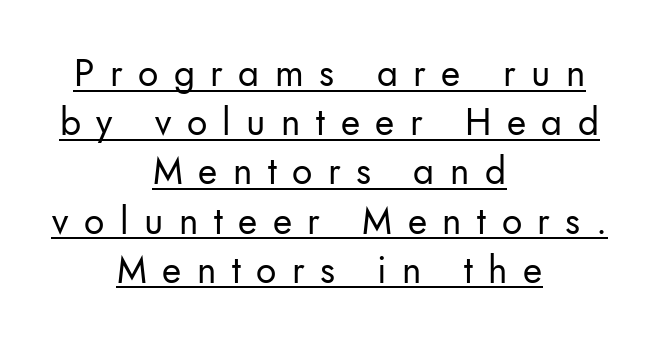
The image shows 37 px regular-weight sans-serif type, upright; set centered, normal line spacing (1.33x), unusually wide letter spacing (+0.42 em), underlined; low stroke contrast and a small x-height.
